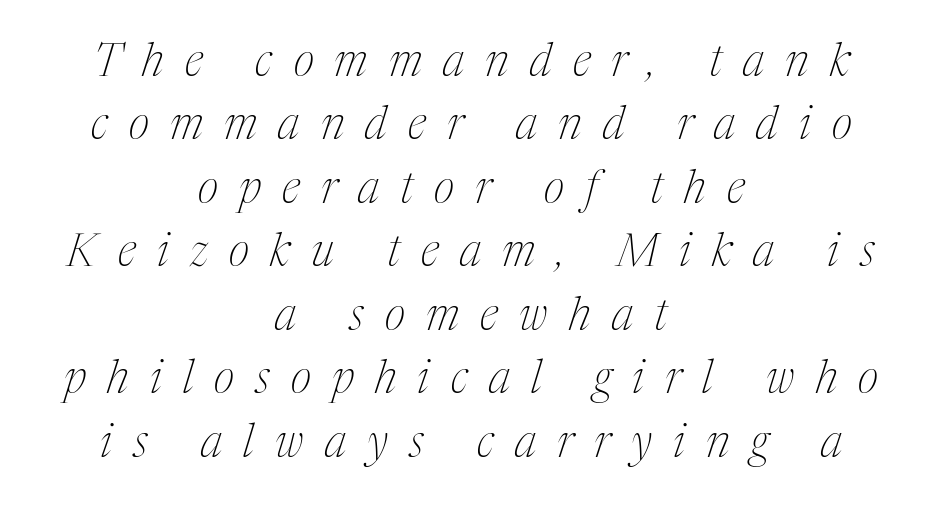
{"serif": "yes", "italic": "yes", "lean": "right", "slant_degrees": 17, "bold": "no", "weight": "thin", "width": "condensed", "stroke_contrast": "medium", "x_height": "medium", "monospaced": "no", "underline": "no", "align": "center", "line_spacing": "normal", "line_spacing_ratio": 1.41, "letter_spacing": "wide", "letter_spacing_em": 0.47, "glyph_px": 45}
